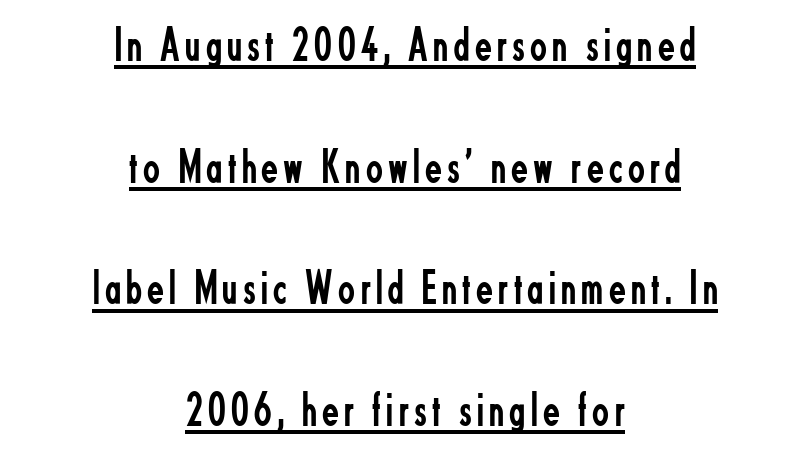
Q: Is the text bold? A: No.
Q: Is the text italic (slanted)? A: No, it is upright.
Q: Is the typeface a serif or a sans-serif typeface? A: Sans-serif.
Q: Is the text underlined? A: Yes.
Q: How is the paragraph aligned? A: Centered.
Q: Is the spacing between lines tight, normal or loose? A: Loose.
Q: Width (condensed, normal, or wide)? A: Condensed.
Q: Stroke contrast? A: Low.
Q: x-height? A: Small.
Q: Monospaced? A: No.
